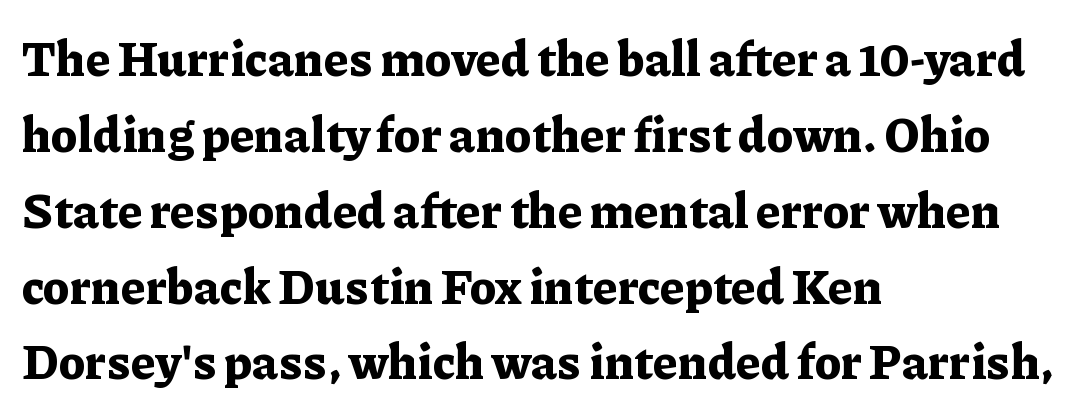
The image shows 48 px bold serif type, upright; set left-aligned, normal line spacing (1.58x), normal letter spacing, not underlined; low stroke contrast and a medium x-height.
